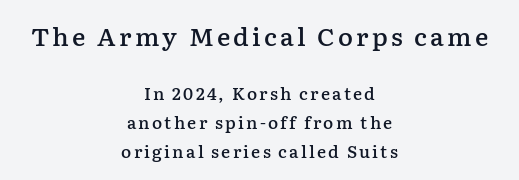
{"italic": "no", "bold": "semi", "underline": "no", "align": "center", "line_spacing_ratio": 1.71, "larger_block": "first", "size_ratio": 1.47, "glyph_px": 25}
